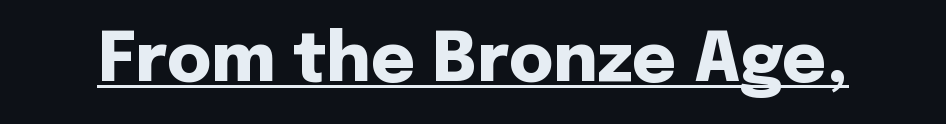
The image shows 68 px heavy sans-serif type, upright; set normal letter spacing, underlined; low stroke contrast and a medium x-height.
